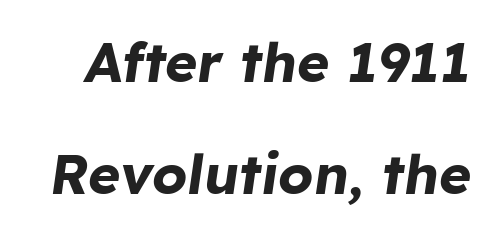
{"italic": "yes", "lean": "right", "slant_degrees": 8, "bold": "yes", "weight": "bold", "width": "normal", "stroke_contrast": "low", "x_height": "medium", "monospaced": "no", "underline": "no", "line_spacing": "loose", "line_spacing_ratio": 2.03, "letter_spacing": "normal", "letter_spacing_em": 0.0, "glyph_px": 55}
